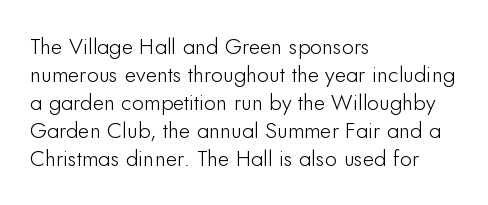
The image shows 22 px text type, upright; set left-aligned, normal line spacing (1.27x), normal letter spacing, not underlined.
